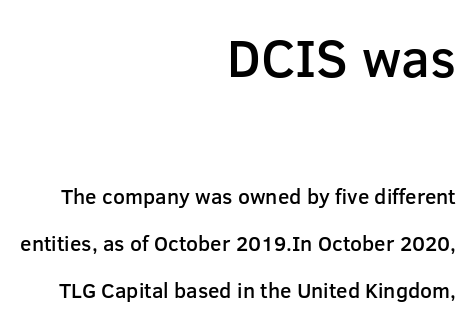
{"serif": "no", "italic": "no", "bold": "semi", "weight": "semibold", "width": "normal", "stroke_contrast": "low", "x_height": "medium", "monospaced": "no", "underline": "no", "align": "right", "line_spacing": "loose", "line_spacing_ratio": 2.25, "letter_spacing": "normal", "letter_spacing_em": 0.0, "larger_block": "first", "size_ratio": 2.52, "glyph_px": 53}
